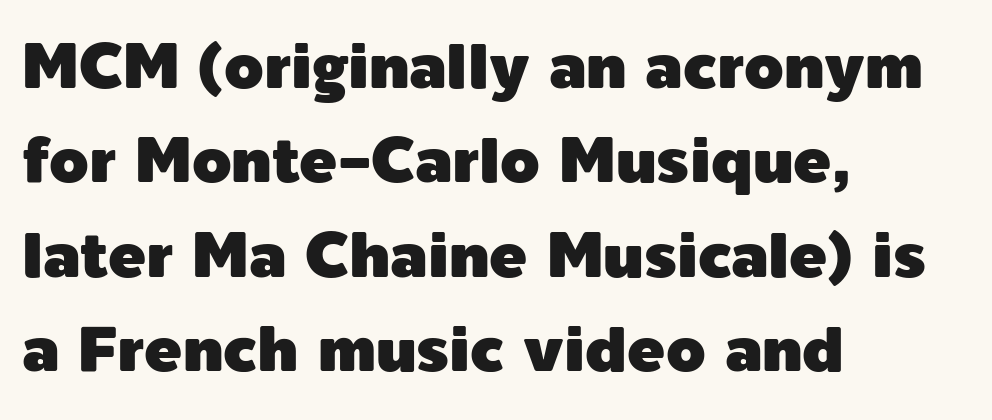
Q: Is the text italic (slanted)? A: No, it is upright.
Q: Is the typeface a serif or a sans-serif typeface? A: Sans-serif.
Q: Is the text underlined? A: No.
Q: How is the paragraph aligned? A: Left-aligned.
Q: Is the spacing between letters normal or unusually wide? A: Normal.
Q: Is the spacing between lines tight, normal or loose? A: Normal.
Q: Width (condensed, normal, or wide)? A: Normal.
Q: x-height? A: Medium.
Q: Monospaced? A: No.
